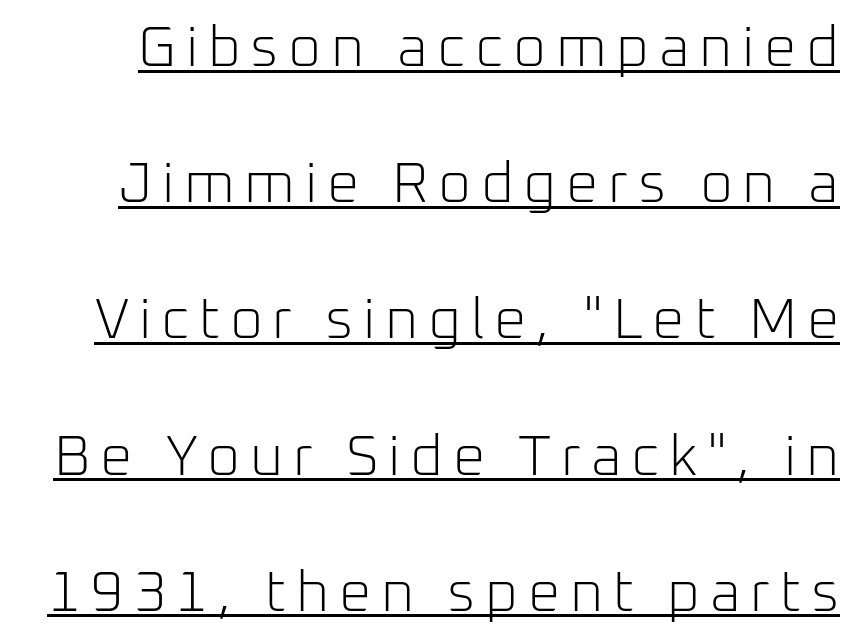
The image shows 57 px light sans-serif type, upright; set loose line spacing (2.39x), underlined; low stroke contrast and a medium x-height.
